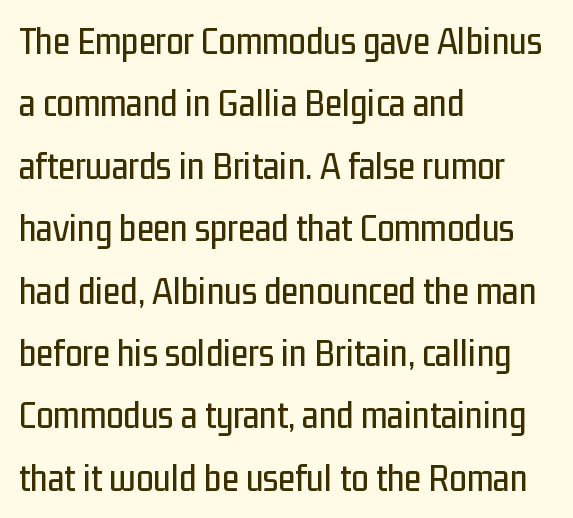
Italic: no, the glyphs are upright roman. Successive baselines arrive at the customary interval. Between one letter and the next there's only the usual sliver of space. The rendering uses natural spacing where letterforms have individual widths. The space directly below the letters is spotless. Note: no serifs on the glyphs.
